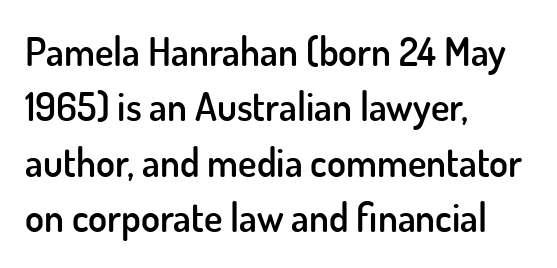
{"serif": "no", "italic": "no", "bold": "semi", "weight": "semibold", "width": "normal", "stroke_contrast": "low", "x_height": "small", "monospaced": "no", "underline": "no", "align": "left", "line_spacing": "normal", "line_spacing_ratio": 1.42, "letter_spacing": "normal", "letter_spacing_em": 0.0, "glyph_px": 39}
